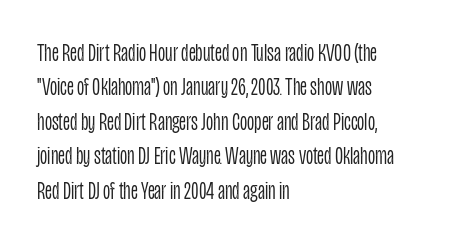
Spacing between characters is what you'd get straight out of the box. The passage shown is not underscored anywhere. The lines in this sample share a left origin and differ only in where they stop. The lines sit at an ordinary, default distance from one another. Is the type heavy? It reads as light-to-regular instead.
